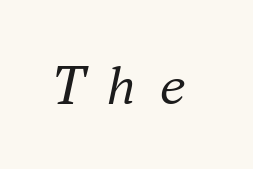
The image shows 58 px regular-weight serif type, italic (leaning right); set unusually wide letter spacing (+0.4 em), not underlined; medium stroke contrast and a small x-height.
